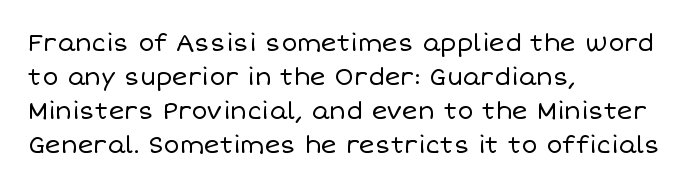
{"italic": "no", "bold": "no", "underline": "no", "align": "left", "line_spacing": "normal", "line_spacing_ratio": 1.41, "letter_spacing": "normal", "letter_spacing_em": 0.0, "glyph_px": 24}
